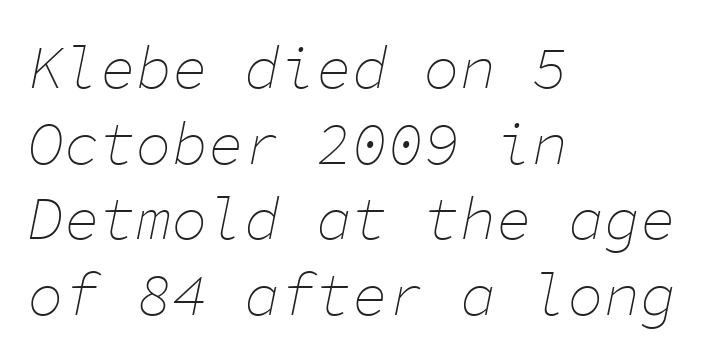
The image shows 60 px thin type, italic (leaning right), monospaced; set left-aligned, normal line spacing (1.26x), normal letter spacing, not underlined; low stroke contrast and a medium x-height.
